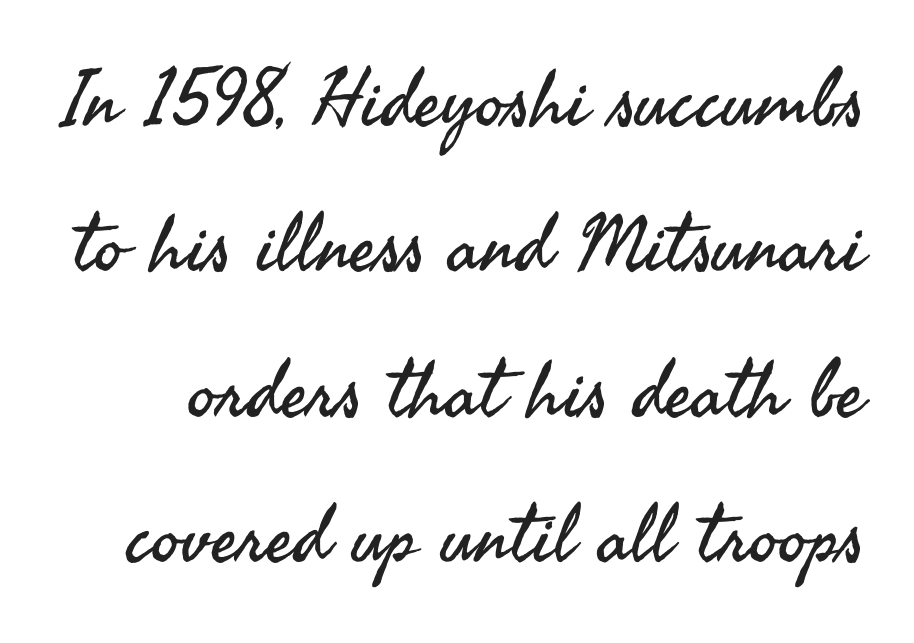
A typesetter would call this proportional, since set widths differ per character. Tracking here is standard; glyphs follow each other at the usual distance. The space beneath each line is pristine and unruled. This is not heavy type; no bold has been used.
